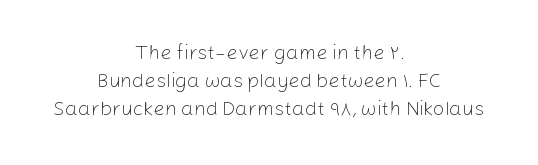
{"italic": "no", "bold": "no", "underline": "no", "align": "center", "line_spacing": "normal", "line_spacing_ratio": 1.41, "letter_spacing": "normal", "letter_spacing_em": 0.0, "glyph_px": 20}
